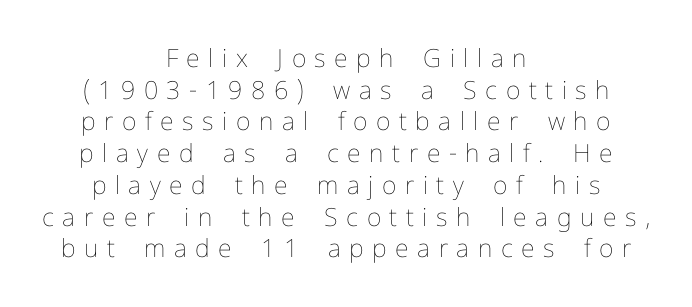
The image shows 25 px text type, upright; set centered, normal line spacing (1.27x), unusually wide letter spacing (+0.34 em), not underlined.
